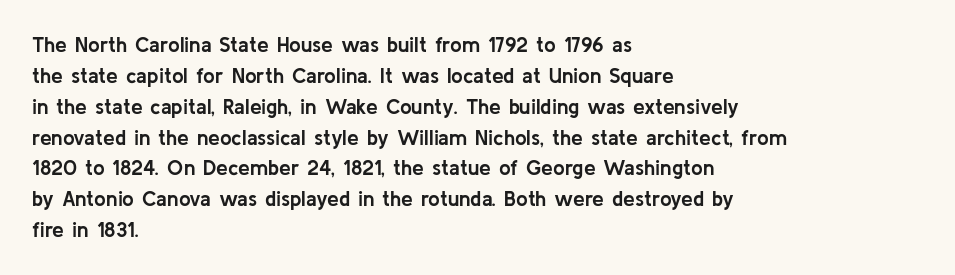
Posture: vertical. A classic flush-left, rag-right setting is used for this passage. Horizontal bands of white between lines are of average thickness. Each word holds together tightly as a unit, with standard inter-letter gaps. The font is running at its bold setting.
